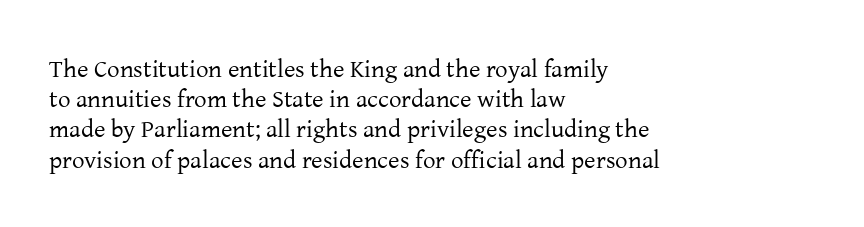
The image shows 25 px text type, upright; set left-aligned, line spacing 1.21x, normal letter spacing, not underlined.
